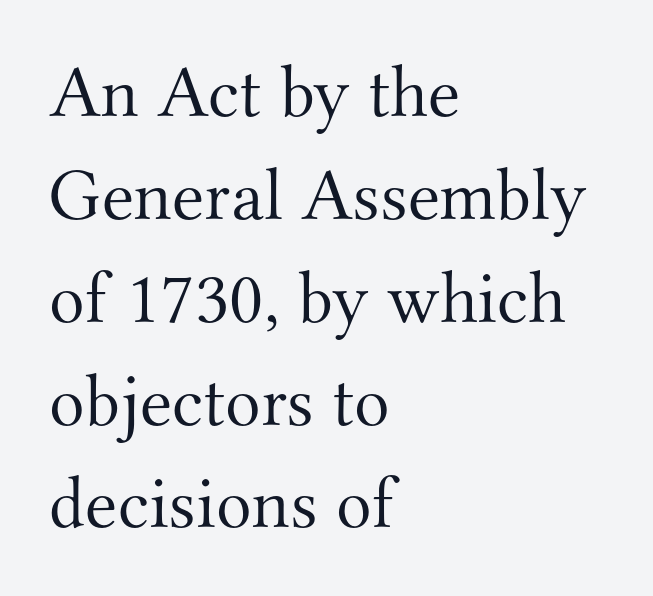
The image shows 74 px light serif type, upright; set left-aligned, normal line spacing (1.39x), normal letter spacing, not underlined; medium stroke contrast and a small x-height.
